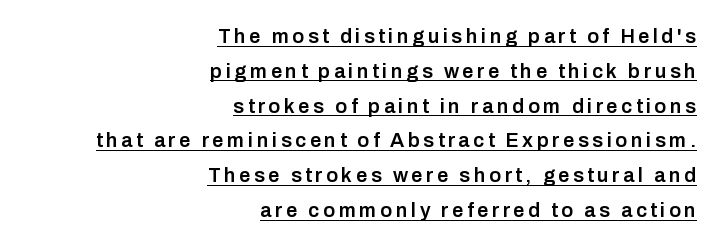
This is roman type, the default non-slanted kind. Notice the strokes are somewhat thickened but not fully heavy: this is a semibold. A continuous stroke trails under the words, as in a hyperlink. Layout note: lines flush right.
